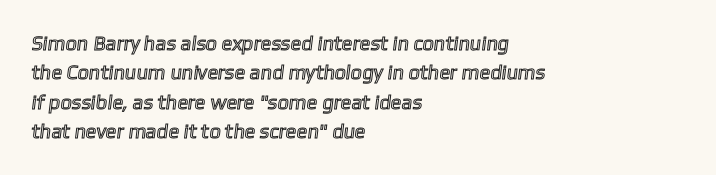
The space directly below the letters is spotless. The leading is moderate, giving the passage an even texture. Layout note: lines flush left. Default kerning and tracking; the words read as compact shapes.
